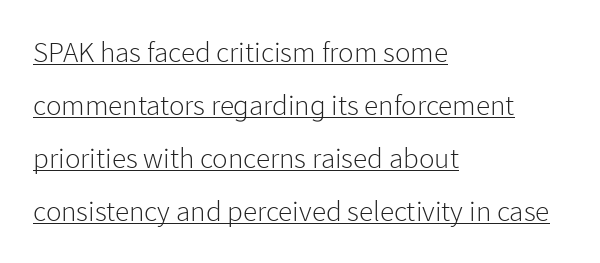
Q: Is the text bold? A: No.
Q: Is the text italic (slanted)? A: No, it is upright.
Q: Is the typeface a serif or a sans-serif typeface? A: Sans-serif.
Q: Is the text underlined? A: Yes.
Q: How is the paragraph aligned? A: Left-aligned.
Q: Is the spacing between letters normal or unusually wide? A: Normal.
Q: Width (condensed, normal, or wide)? A: Normal.
Q: Stroke contrast? A: Low.
Q: x-height? A: Medium.
Q: Monospaced? A: No.
